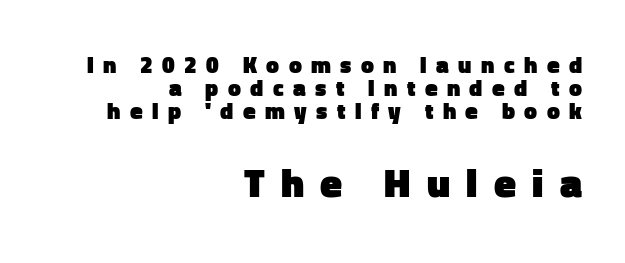
The image shows 40 px heavy sans-serif type, upright; set right-aligned, tight line spacing (1.0x), unusually wide letter spacing (+0.41 em), not underlined; the second (bottom) block is 1.74x larger; low stroke contrast and a medium x-height.
